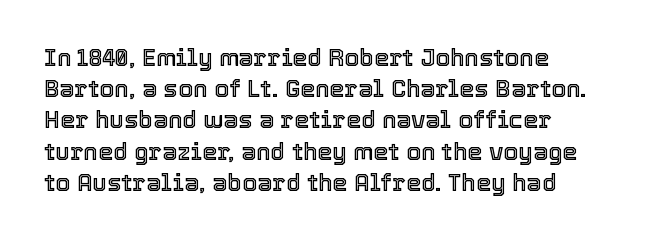
No extra tracking has been applied to these lines. This block has exactly the height ordinary leading produces. The axis of the letterforms is exactly vertical. Descenders hang freely into open space.
